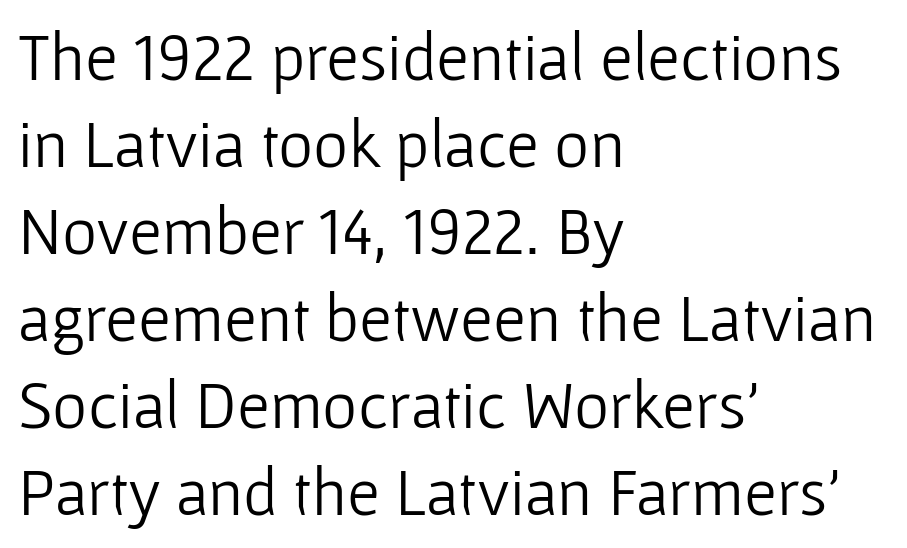
The image shows 67 px light sans-serif type, upright; set left-aligned, normal line spacing (1.3x), normal letter spacing, not underlined; low stroke contrast and a medium x-height.
